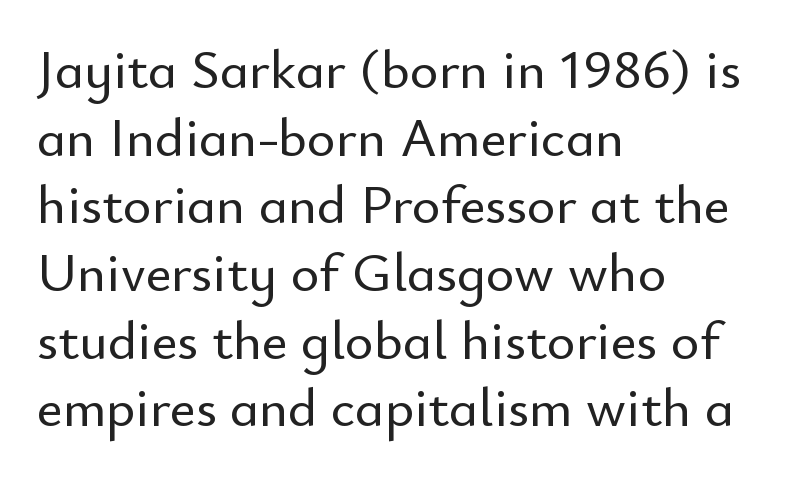
The image shows 55 px sans-serif type, upright; set left-aligned, line spacing 1.23x, normal letter spacing, not underlined; low stroke contrast and a small x-height.
